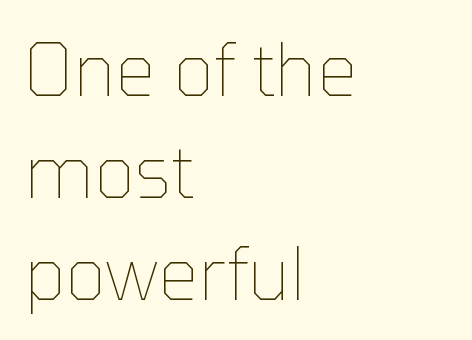
{"italic": "no", "bold": "no", "weight": "thin", "width": "normal", "stroke_contrast": "low", "x_height": "medium", "monospaced": "no", "underline": "no", "align": "left", "line_spacing": "normal", "line_spacing_ratio": 1.42, "letter_spacing": "normal", "letter_spacing_em": 0.0, "glyph_px": 72}
